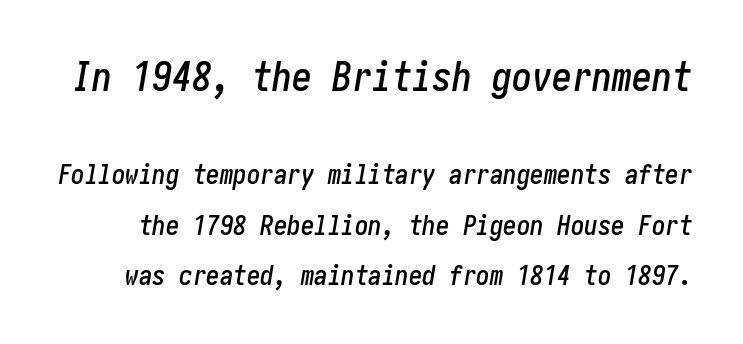
These lines were composed using italics. Clear beneath every line of the passage. No extra tracking has been applied to these lines. The face used here appears at its bigger size in the upper chunk.
